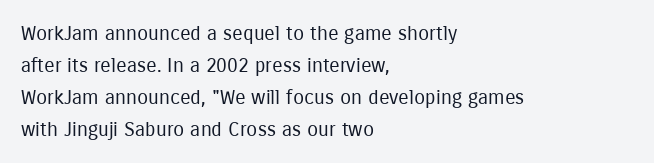
The image shows 20 px text type, upright; set left-aligned, normal line spacing (1.6x), normal letter spacing, not underlined.
